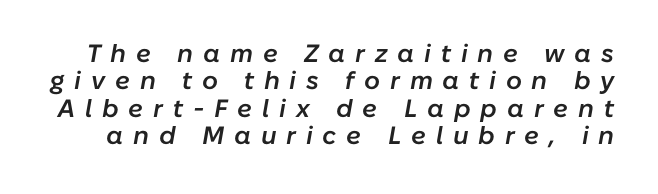
Q: Is the text bold? A: Semi-bold.
Q: Is the text italic (slanted)? A: Yes, it leans right by about 10 degrees.
Q: Is the text underlined? A: No.
Q: Is the spacing between letters normal or unusually wide? A: Unusually wide.
Q: Is the spacing between lines tight, normal or loose? A: Tight.
